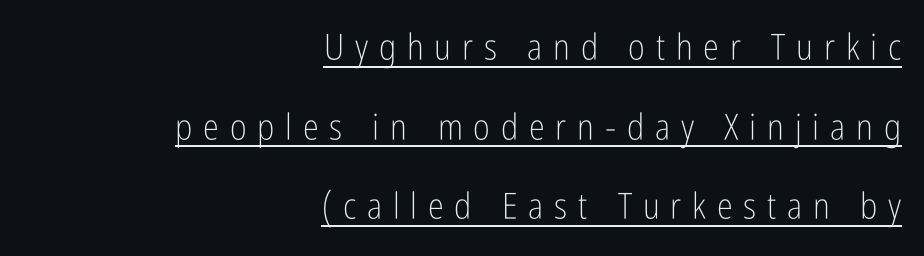
{"serif": "no", "italic": "no", "bold": "no", "weight": "light", "width": "condensed", "stroke_contrast": "low", "x_height": "medium", "monospaced": "no", "underline": "yes", "align": "right", "line_spacing": "loose", "line_spacing_ratio": 2.21, "letter_spacing": "wide", "letter_spacing_em": 0.3, "glyph_px": 36}
